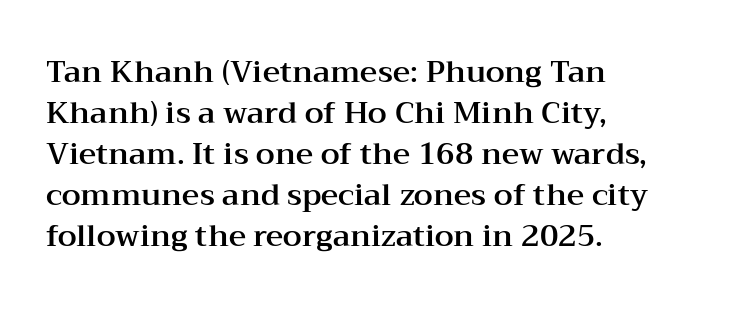
Each letter keeps its own natural width here, so spacing adapts to shape. Each line starts at the same left margin while the right side varies. Type style note: has serifs. Notice how descenders clear the ascenders below comfortably — that's standard leading. Plain, unruled lines of type.
